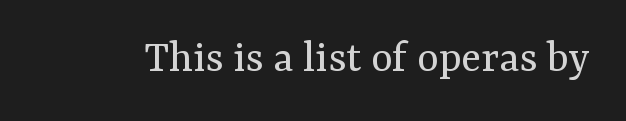
{"serif": "yes", "italic": "no", "bold": "no", "weight": "regular", "width": "normal", "stroke_contrast": "medium", "x_height": "medium", "monospaced": "no", "underline": "no", "letter_spacing": "normal", "letter_spacing_em": 0.0, "glyph_px": 46}
